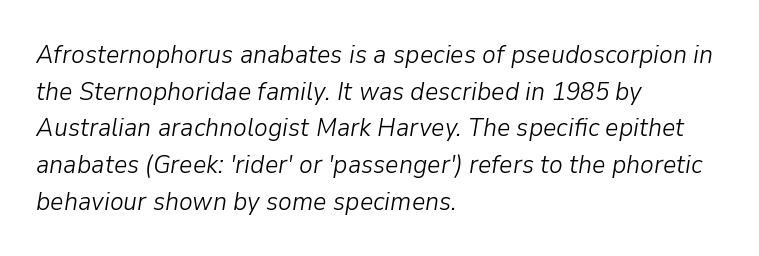
{"italic": "yes", "lean": "right", "slant_degrees": 9, "bold": "no", "underline": "no", "align": "left", "line_spacing": "normal", "line_spacing_ratio": 1.41, "letter_spacing": "normal", "letter_spacing_em": 0.0, "glyph_px": 26}
